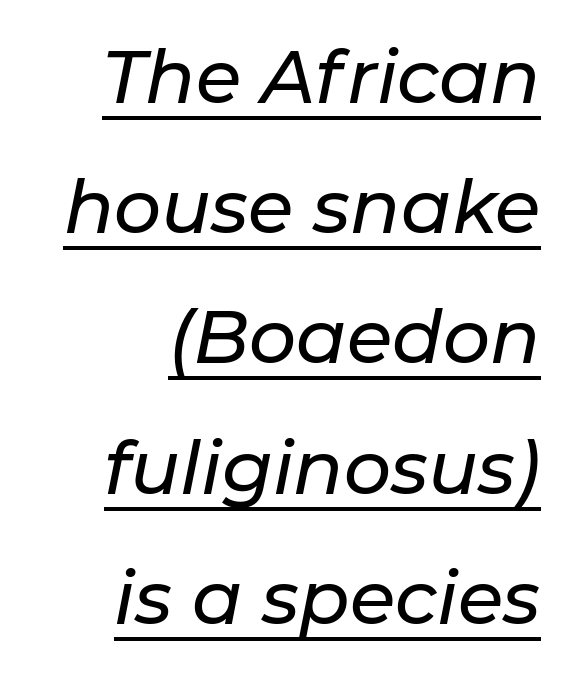
The image shows 74 px text type, italic (leaning right); set right-aligned, line spacing 1.76x, normal letter spacing, underlined; low stroke contrast and a medium x-height.
